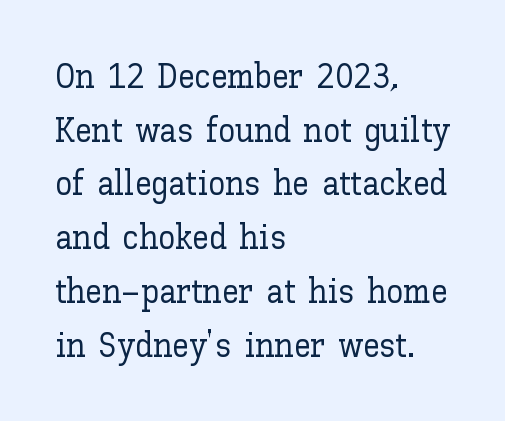
Q: Is the text italic (slanted)? A: No, it is upright.
Q: Is the text underlined? A: No.
Q: How is the paragraph aligned? A: Left-aligned.
Q: Is the spacing between letters normal or unusually wide? A: Normal.
Q: Is the spacing between lines tight, normal or loose? A: Normal.
Q: Width (condensed, normal, or wide)? A: Normal.
Q: Stroke contrast? A: Low.
Q: x-height? A: Medium.
Q: Monospaced? A: No.
